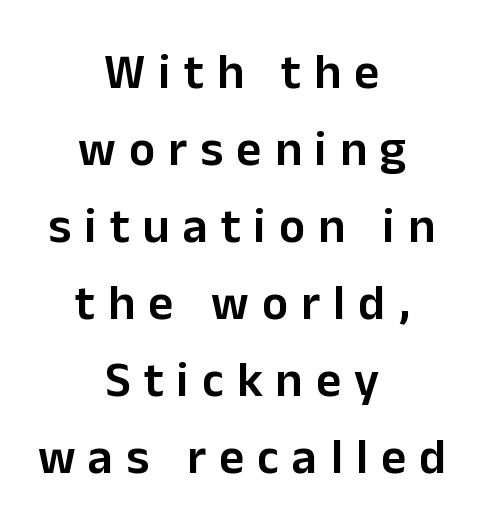
{"serif": "no", "italic": "no", "bold": "semi", "weight": "semibold", "width": "normal", "stroke_contrast": "low", "x_height": "medium", "monospaced": "no", "underline": "no", "align": "center", "line_spacing": "normal", "line_spacing_ratio": 1.57, "letter_spacing": "wide", "letter_spacing_em": 0.27, "glyph_px": 49}
